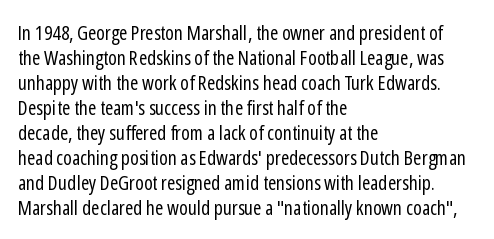
{"italic": "no", "bold": "no", "underline": "no", "align": "left", "line_spacing": "normal", "line_spacing_ratio": 1.25, "letter_spacing": "normal", "letter_spacing_em": 0.0, "glyph_px": 20}
